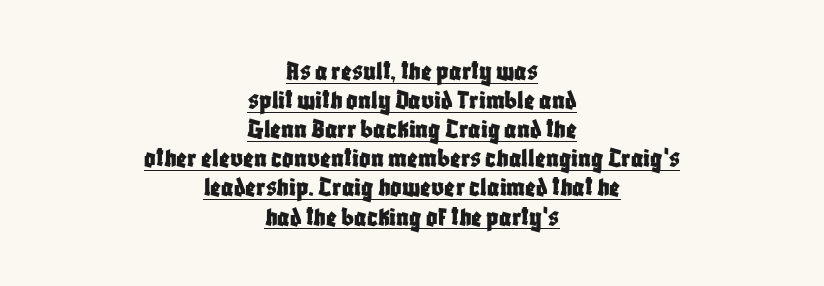
In terms of leading, this rendering errs on the cramped side. Caption: lettering with a line underneath. Both edges are ragged and mirror each other, which tells us the setting is centered. Tracking value appears to be zero — textbook default spacing.
